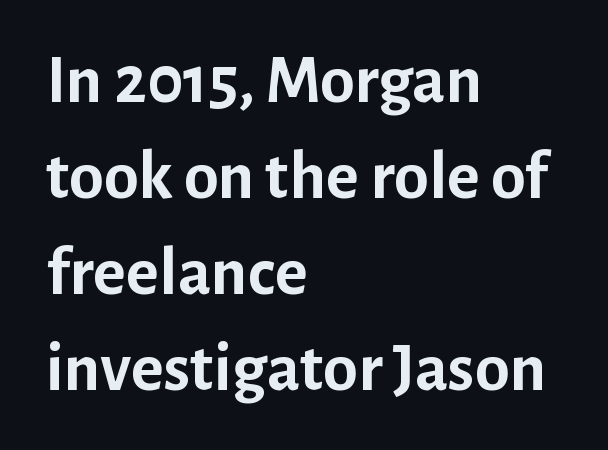
{"serif": "no", "italic": "no", "bold": "yes", "weight": "semibold", "width": "normal", "stroke_contrast": "low", "x_height": "medium", "monospaced": "no", "underline": "no", "align": "left", "line_spacing": "normal", "line_spacing_ratio": 1.37, "letter_spacing": "normal", "letter_spacing_em": 0.0, "glyph_px": 70}
